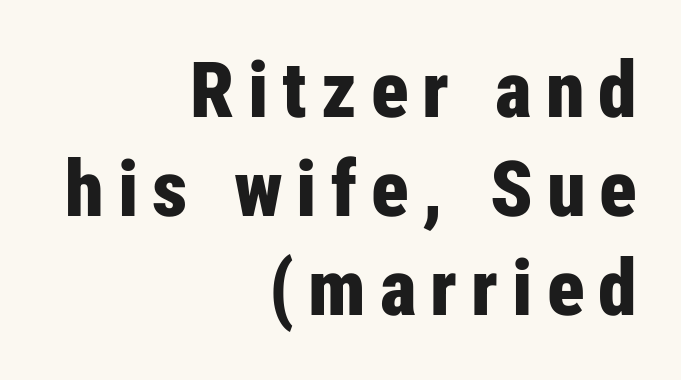
Any mark beneath the type? The region is blank. What weight is shown? A full bold with thick strokes. Reading down the block, your eye finds every line finishing at a fixed right position. Type style note: lacks serifs.
